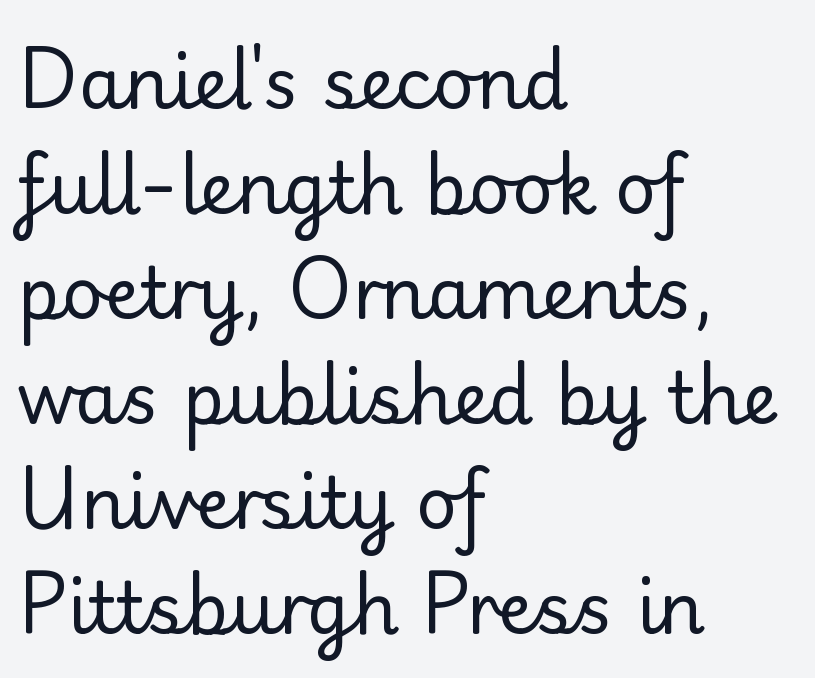
{"serif": "no", "italic": "no", "bold": "no", "weight": "regular", "width": "normal", "stroke_contrast": "low", "x_height": "small", "monospaced": "no", "underline": "no", "align": "left", "line_spacing": "normal", "line_spacing_ratio": 1.48, "letter_spacing": "normal", "letter_spacing_em": 0.0, "glyph_px": 71}
